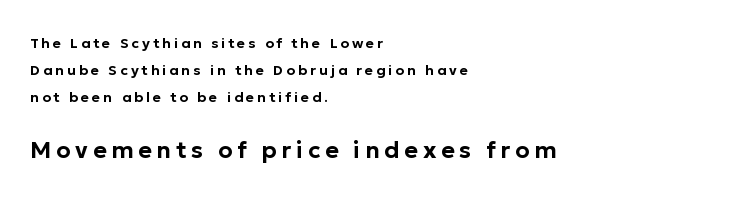
The image shows 23 px text type, upright; set left-aligned, loose line spacing (1.93x), unusually wide letter spacing (+0.21 em), not underlined; the second (bottom) block is 1.64x larger.
